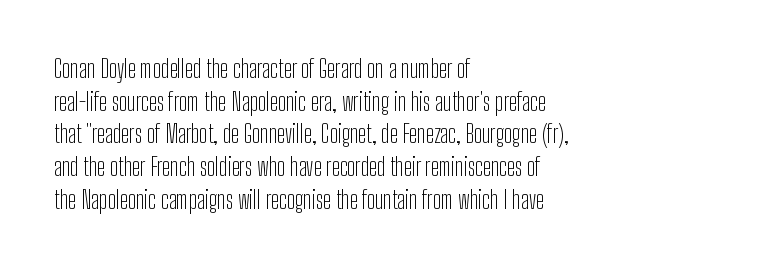
{"italic": "no", "bold": "no", "underline": "no", "align": "left", "line_spacing": "normal", "line_spacing_ratio": 1.36, "letter_spacing": "normal", "letter_spacing_em": 0.0, "glyph_px": 24}
